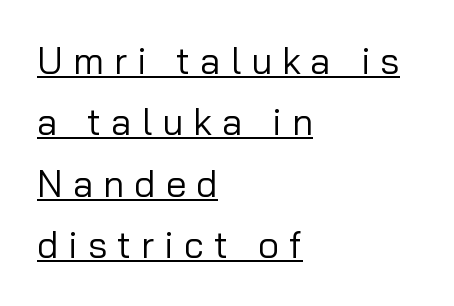
{"serif": "no", "italic": "no", "bold": "no", "weight": "regular", "width": "normal", "stroke_contrast": "low", "x_height": "medium", "monospaced": "no", "underline": "yes", "align": "left", "line_spacing": "normal", "line_spacing_ratio": 1.66, "letter_spacing": "wide", "letter_spacing_em": 0.27, "glyph_px": 37}
